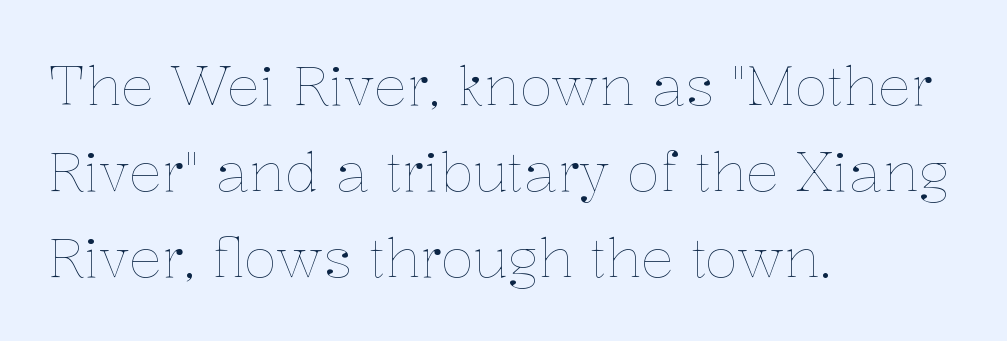
The strip under each line holds only bare page. Looks like regular typesetting: each glyph gets only the width it needs. The characters are drawn with everyday or finer stroke widths. No extra tracking has been applied to these lines.
